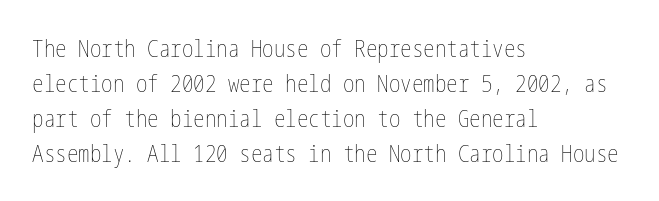
Q: Is the text bold? A: No.
Q: Is the text italic (slanted)? A: No, it is upright.
Q: Is the text underlined? A: No.
Q: How is the paragraph aligned? A: Left-aligned.
Q: Is the spacing between letters normal or unusually wide? A: Normal.
Q: Is the spacing between lines tight, normal or loose? A: Normal.
